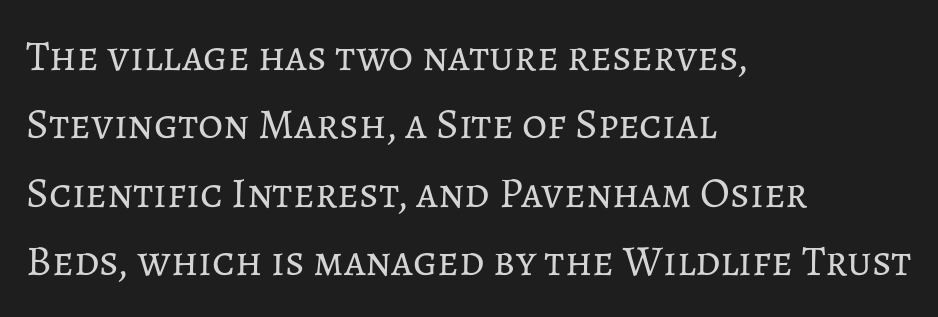
{"italic": "no", "bold": "no", "weight": "regular", "width": "normal", "stroke_contrast": "low", "x_height": "medium", "monospaced": "no", "underline": "no", "align": "left", "line_spacing": "normal", "line_spacing_ratio": 1.59, "letter_spacing": "normal", "letter_spacing_em": 0.0, "glyph_px": 43}
